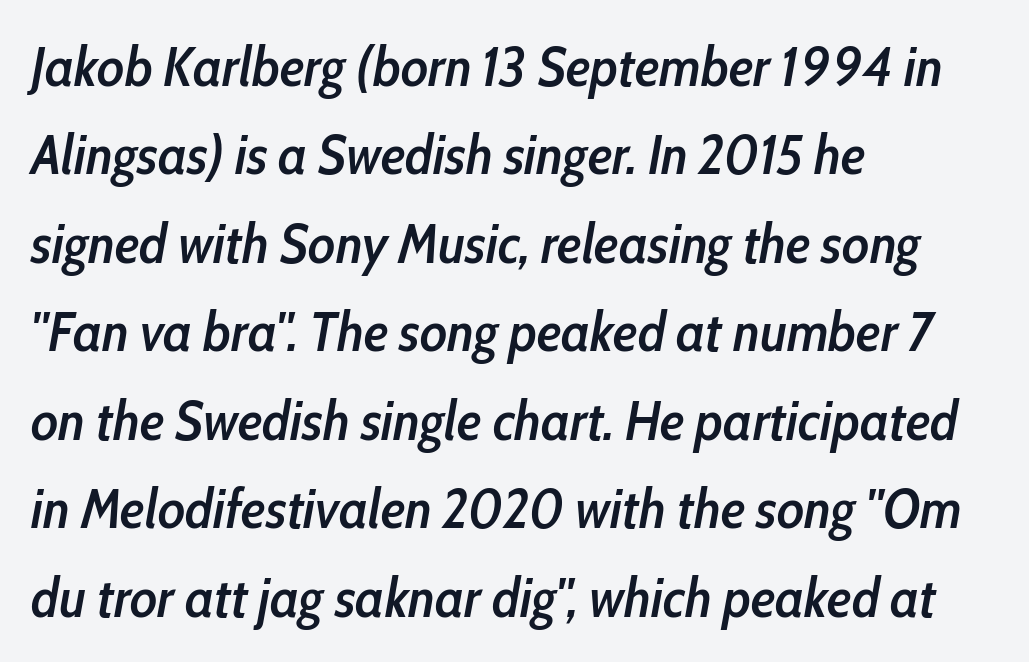
{"italic": "yes", "lean": "right", "slant_degrees": 10, "bold": "semi", "weight": "semibold", "width": "condensed", "stroke_contrast": "low", "x_height": "medium", "monospaced": "no", "underline": "no", "align": "left", "line_spacing": "normal", "line_spacing_ratio": 1.58, "letter_spacing": "normal", "letter_spacing_em": 0.0, "glyph_px": 56}
